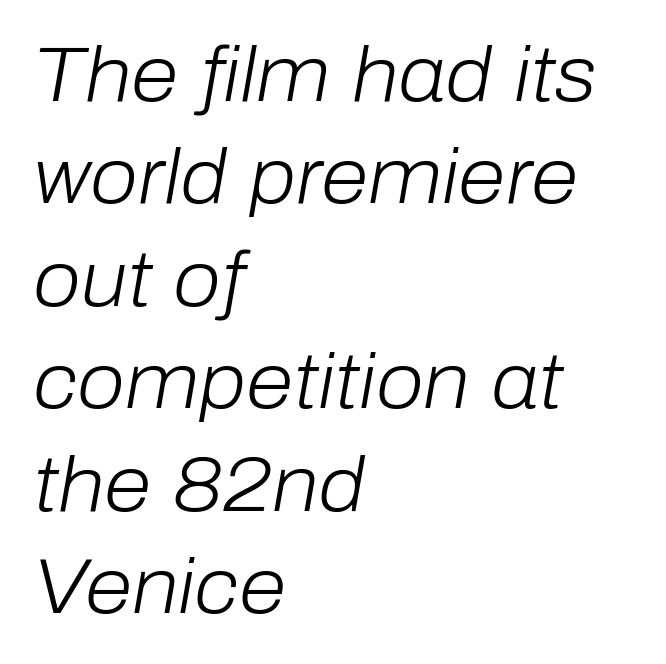
{"italic": "yes", "lean": "right", "slant_degrees": 10, "bold": "no", "weight": "light", "width": "normal", "stroke_contrast": "low", "x_height": "medium", "monospaced": "no", "underline": "no", "align": "left", "line_spacing": "normal", "line_spacing_ratio": 1.33, "letter_spacing": "normal", "letter_spacing_em": 0.0, "glyph_px": 77}
